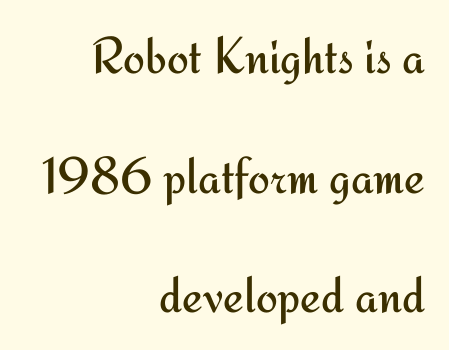
Q: Is the text bold? A: No.
Q: Is the text italic (slanted)? A: No, it is upright.
Q: Is the typeface a serif or a sans-serif typeface? A: Sans-serif.
Q: Is the text underlined? A: No.
Q: How is the paragraph aligned? A: Right-aligned.
Q: Is the spacing between letters normal or unusually wide? A: Normal.
Q: Is the spacing between lines tight, normal or loose? A: Loose.
Q: Width (condensed, normal, or wide)? A: Normal.
Q: Stroke contrast? A: Medium.
Q: x-height? A: Small.
Q: Monospaced? A: No.
